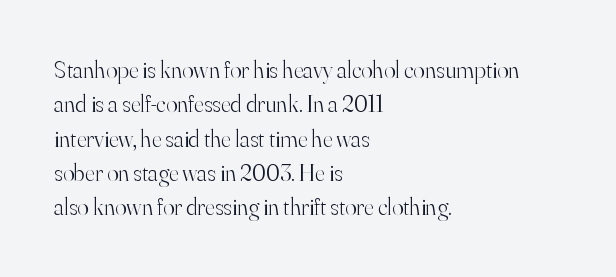
Vertical stems look standard width or narrower in stroke. Default kerning and tracking; the words read as compact shapes. These lines are set flush left with a ragged right edge. The baseline area is clear.
